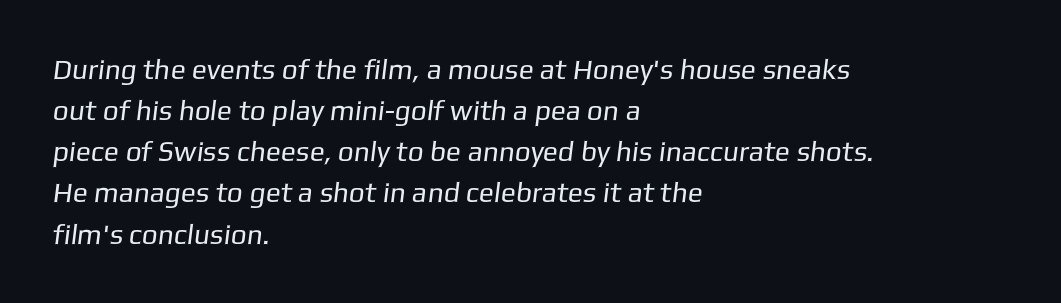
{"serif": "no", "bold": "no", "weight": "regular", "width": "normal", "stroke_contrast": "low", "x_height": "medium", "monospaced": "no", "underline": "no", "align": "left", "line_spacing": "normal", "line_spacing_ratio": 1.47, "letter_spacing": "normal", "letter_spacing_em": 0.0, "glyph_px": 28}
